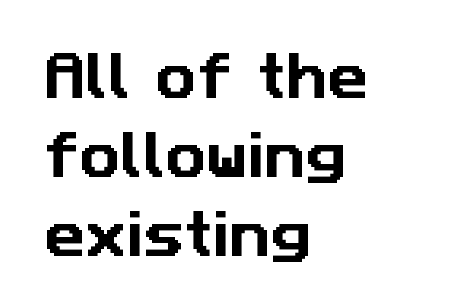
Q: Is the typeface a serif or a sans-serif typeface? A: Sans-serif.
Q: Is the text underlined? A: No.
Q: How is the paragraph aligned? A: Left-aligned.
Q: Is the spacing between letters normal or unusually wide? A: Normal.
Q: Is the spacing between lines tight, normal or loose? A: Normal.
Q: Width (condensed, normal, or wide)? A: Normal.
Q: Stroke contrast? A: Low.
Q: x-height? A: Medium.
Q: Monospaced? A: No.
